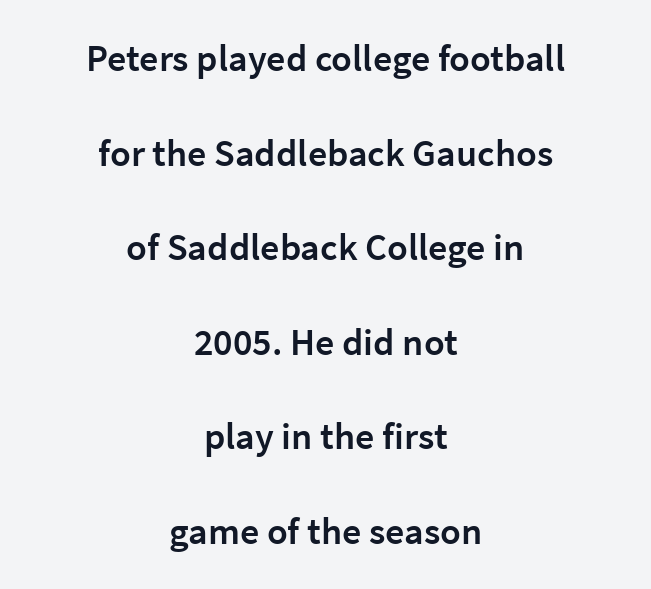
Designer's note — italics off, roman on. A bit beefed up — I'd call it semibold rather than bold. Observe the ordinary spacing: letters are neighbours, not strangers. The passage shown is typed in a proportional face where columns would drift. In CSS terms this would be text-align: center.
